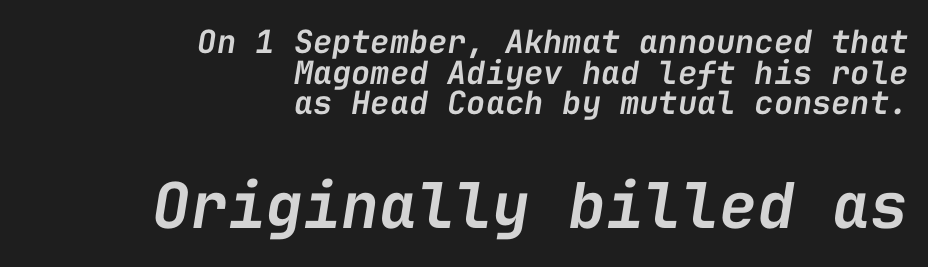
{"italic": "yes", "lean": "right", "slant_degrees": 9, "bold": "semi", "weight": "semibold", "width": "normal", "stroke_contrast": "low", "x_height": "medium", "monospaced": "yes", "underline": "no", "align": "right", "line_spacing": "tight", "line_spacing_ratio": 0.96, "letter_spacing": "normal", "letter_spacing_em": 0.0, "larger_block": "second", "size_ratio": 1.97, "glyph_px": 63}
